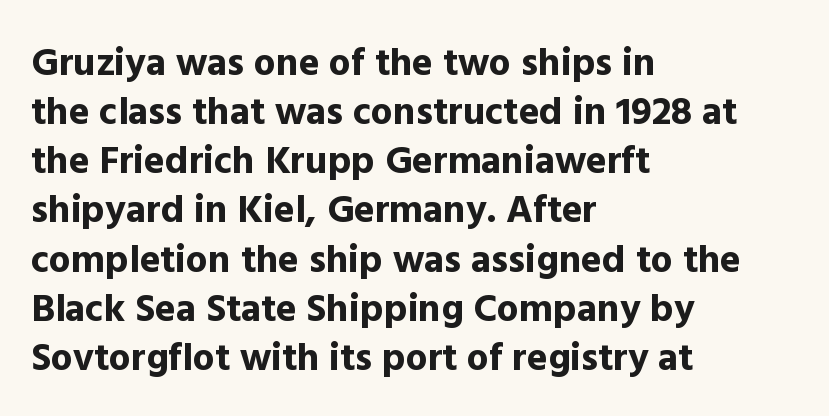
Q: Is the text bold? A: Yes.
Q: Is the text italic (slanted)? A: No, it is upright.
Q: Is the typeface a serif or a sans-serif typeface? A: Sans-serif.
Q: Is the text underlined? A: No.
Q: How is the paragraph aligned? A: Left-aligned.
Q: Is the spacing between letters normal or unusually wide? A: Normal.
Q: Is the spacing between lines tight, normal or loose? A: Normal.
Q: Width (condensed, normal, or wide)? A: Normal.
Q: x-height? A: Medium.
Q: Monospaced? A: No.
